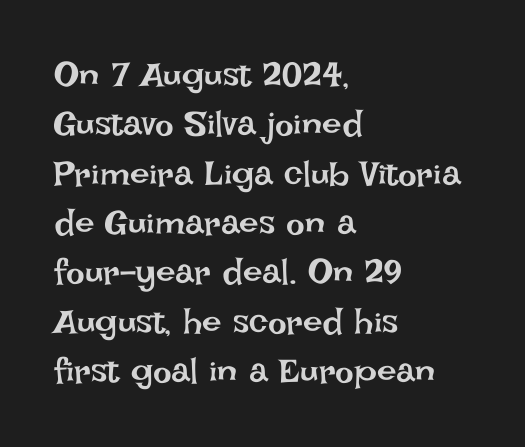
Q: Is the text bold? A: No.
Q: Is the text italic (slanted)? A: No, it is upright.
Q: Is the text underlined? A: No.
Q: How is the paragraph aligned? A: Left-aligned.
Q: Is the spacing between letters normal or unusually wide? A: Normal.
Q: Is the spacing between lines tight, normal or loose? A: Normal.
Q: Width (condensed, normal, or wide)? A: Normal.
Q: Stroke contrast? A: Low.
Q: x-height? A: Large.
Q: Monospaced? A: No.
